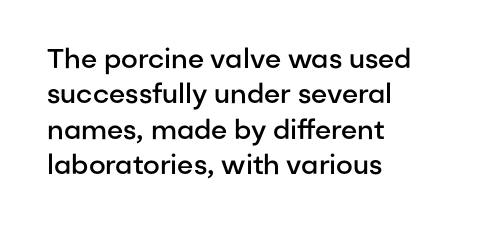
Q: Is the text bold? A: Semi-bold.
Q: Is the text italic (slanted)? A: No, it is upright.
Q: Is the text underlined? A: No.
Q: How is the paragraph aligned? A: Left-aligned.
Q: Is the spacing between letters normal or unusually wide? A: Normal.
Q: Is the spacing between lines tight, normal or loose? A: Normal.
